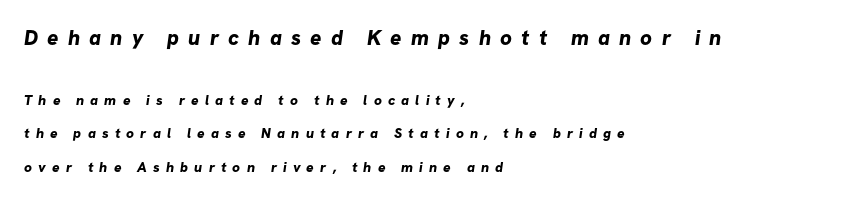
The designer gave the opening block more size than the closing block. Layout note: lines flush left. These lines carry a lot of weight — the face is fully bold. The string is rendered with underlining switched off.
